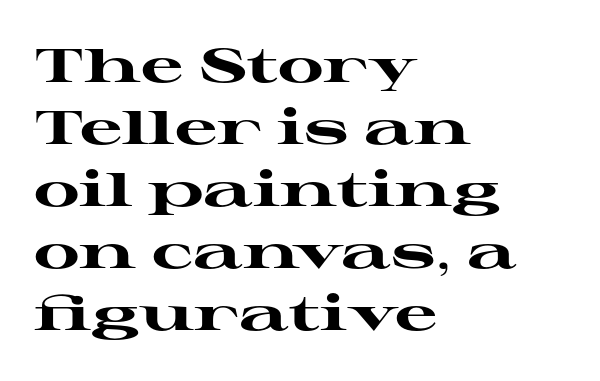
{"serif": "yes", "italic": "no", "bold": "yes", "weight": "heavy", "width": "wide", "stroke_contrast": "high", "x_height": "medium", "monospaced": "no", "underline": "no", "align": "left", "line_spacing": "normal", "line_spacing_ratio": 1.32, "letter_spacing": "normal", "letter_spacing_em": 0.0, "glyph_px": 47}
